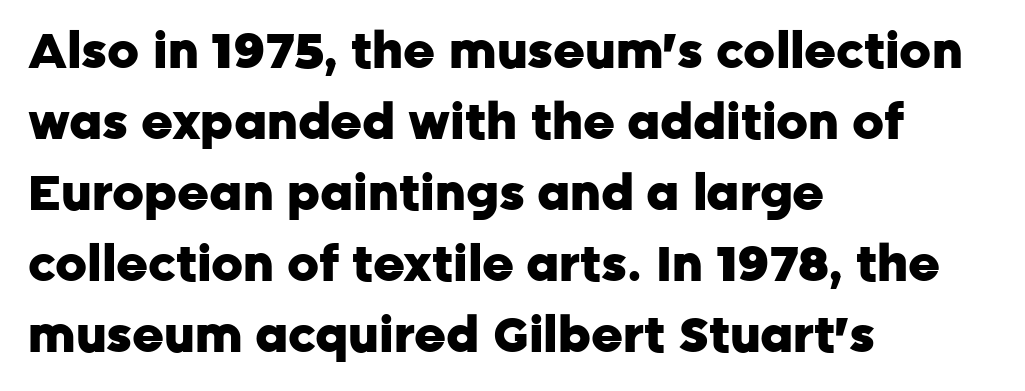
Q: Is the text bold? A: Yes.
Q: Is the text italic (slanted)? A: No, it is upright.
Q: Is the typeface a serif or a sans-serif typeface? A: Sans-serif.
Q: Is the text underlined? A: No.
Q: How is the paragraph aligned? A: Left-aligned.
Q: Is the spacing between letters normal or unusually wide? A: Normal.
Q: Is the spacing between lines tight, normal or loose? A: Normal.
Q: Width (condensed, normal, or wide)? A: Normal.
Q: Stroke contrast? A: Low.
Q: x-height? A: Medium.
Q: Monospaced? A: No.
